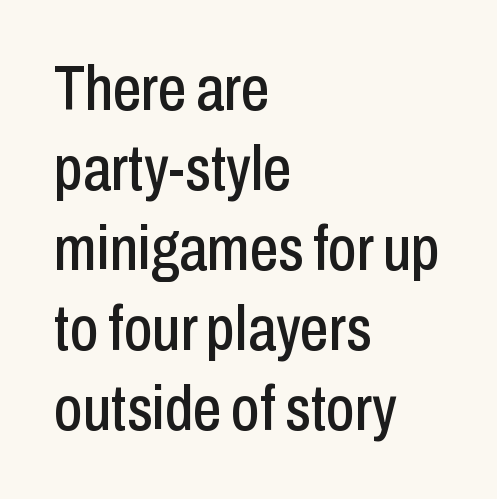
{"serif": "no", "italic": "no", "width": "condensed", "stroke_contrast": "low", "x_height": "medium", "monospaced": "no", "underline": "no", "align": "left", "line_spacing": "normal", "line_spacing_ratio": 1.27, "letter_spacing": "normal", "letter_spacing_em": 0.0, "glyph_px": 63}
